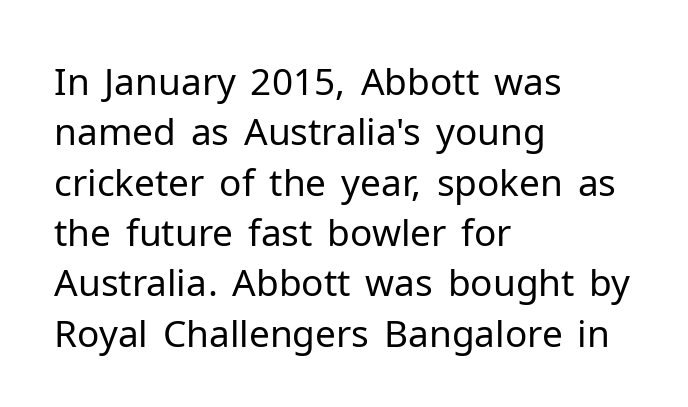
Inter-character spacing is left at the font's built-in metrics. Note: no serifs on the glyphs. Unbolded letterforms with no extra heft. The rendering uses natural spacing where letterforms have individual widths.
